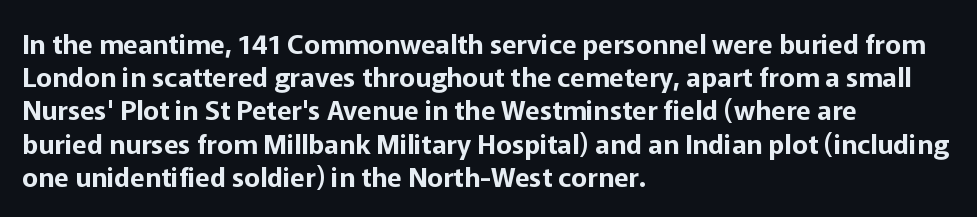
Every row of glyphs begins at an identical x-position on the left. These lines were composed using upright roman letters. Standard letterfit; no display-style spreading of the glyphs. The glyphs are unaccompanied by any horizontal stroke below them.
